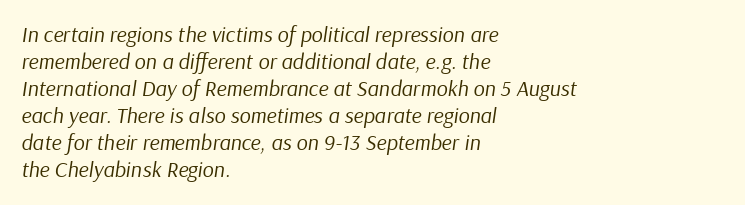
Summary of weight: not heavy and not bold. The tracking reads as untouched default to a designer's eye. No word sits above an underline. Every row of glyphs begins at an identical x-position on the left.
